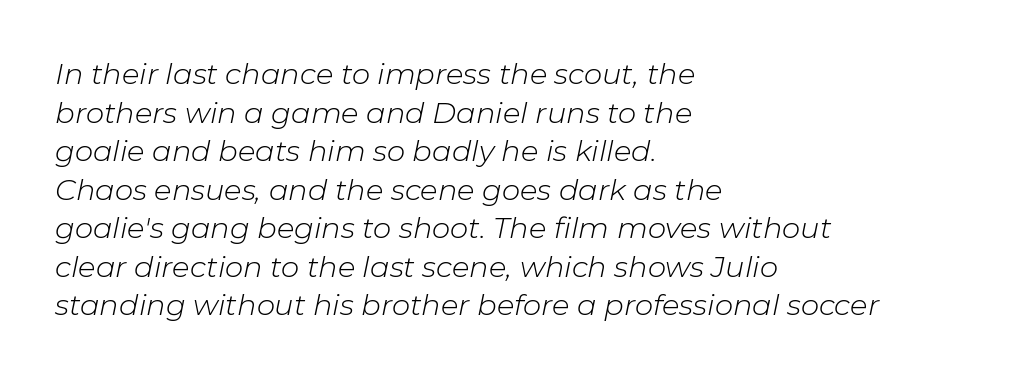
Heaviness? Minimal to ordinary, like unemphasized prose. These lines are rendered in a variable-pitch font. Just letters on the line, the space beneath them empty. These lines sit exactly where default settings would place them. Italic: yes, the glyphs are oblique.
